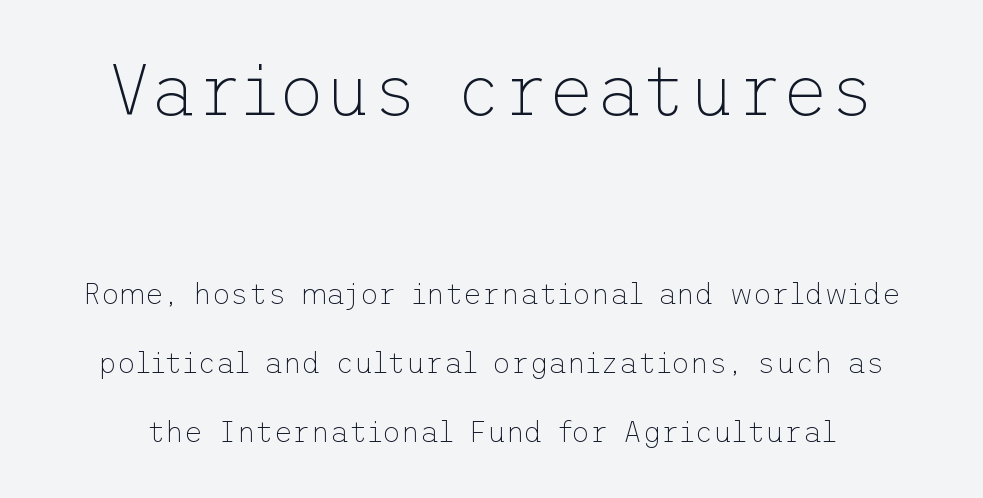
The image shows 72 px thin sans-serif type, upright; set loose line spacing (2.37x), normal letter spacing, not underlined; the first (top) block is 2.48x larger; low stroke contrast and a medium x-height.
